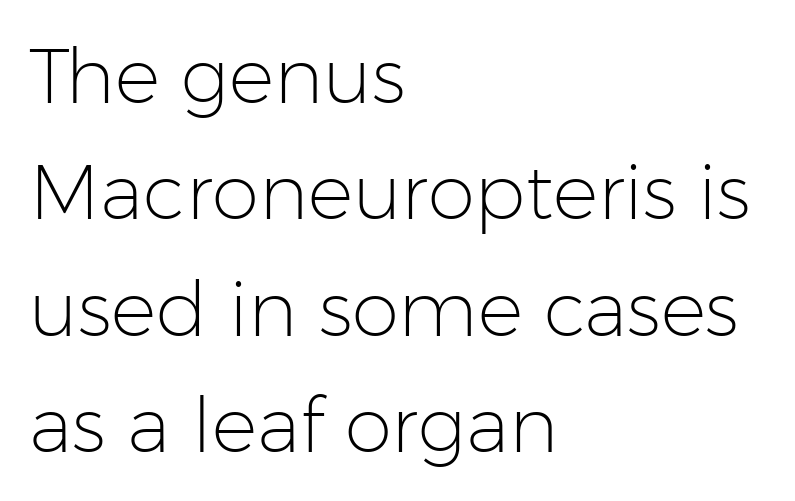
Q: Is the text bold? A: No.
Q: Is the text italic (slanted)? A: No, it is upright.
Q: Is the typeface a serif or a sans-serif typeface? A: Sans-serif.
Q: Is the text underlined? A: No.
Q: How is the paragraph aligned? A: Left-aligned.
Q: Is the spacing between letters normal or unusually wide? A: Normal.
Q: Is the spacing between lines tight, normal or loose? A: Normal.
Q: Width (condensed, normal, or wide)? A: Normal.
Q: Stroke contrast? A: Low.
Q: x-height? A: Medium.
Q: Monospaced? A: No.
